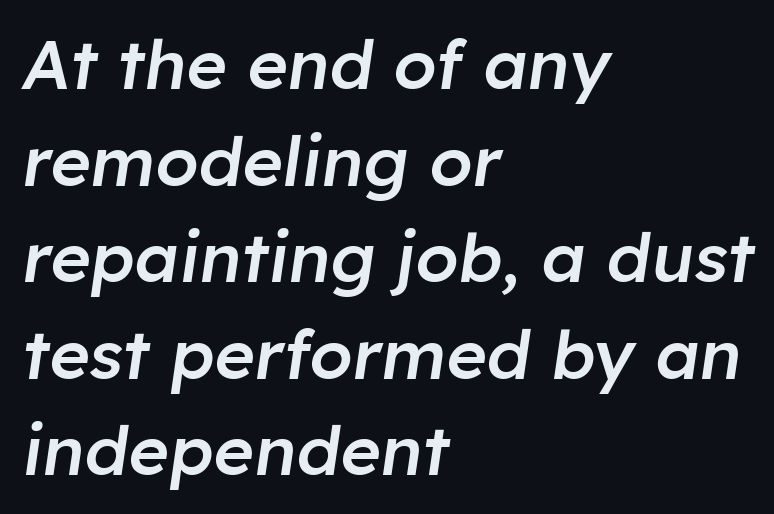
Q: Is the text bold? A: Semi-bold.
Q: Is the text italic (slanted)? A: Yes, it leans right by about 8 degrees.
Q: Is the text underlined? A: No.
Q: How is the paragraph aligned? A: Left-aligned.
Q: Is the spacing between letters normal or unusually wide? A: Normal.
Q: Is the spacing between lines tight, normal or loose? A: Normal.
Q: Width (condensed, normal, or wide)? A: Normal.
Q: Stroke contrast? A: Low.
Q: x-height? A: Medium.
Q: Monospaced? A: No.
